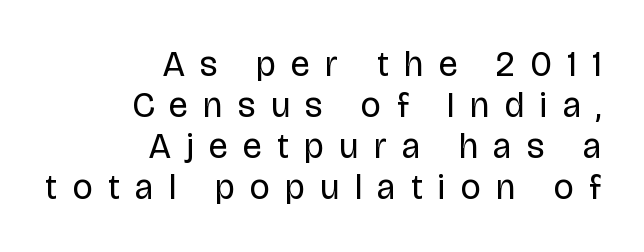
{"serif": "no", "italic": "no", "bold": "no", "weight": "regular", "width": "normal", "stroke_contrast": "low", "x_height": "large", "monospaced": "no", "underline": "no", "align": "right", "line_spacing_ratio": 1.17, "letter_spacing": "wide", "letter_spacing_em": 0.44, "glyph_px": 35}
